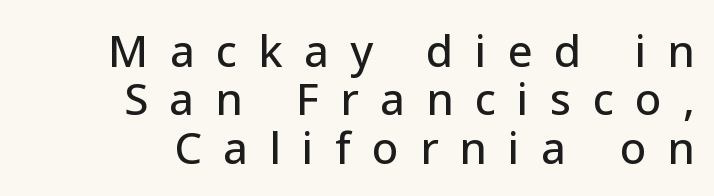
Display-style spreading of the glyphs; the letterfit is very open. The glyphs in this specimen are sans serif. Character widths vary here, with narrow letters taking less room than wide ones. The typesetter chose a ragged-left arrangement here. In terms of posture, this sample is upright.
